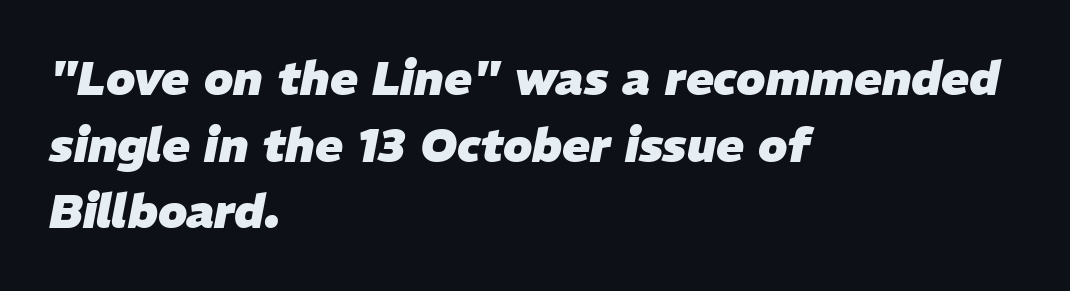
The lines in this sample share a left origin and differ only in where they stop. You could not count columns in this text — the font is proportionally spaced. The gap between lines stays unmarked. Students, observe: this is what conventionally led text looks like. Would a proofreader flag this as italicized? Yes. The passage shown is emphatically bold.
